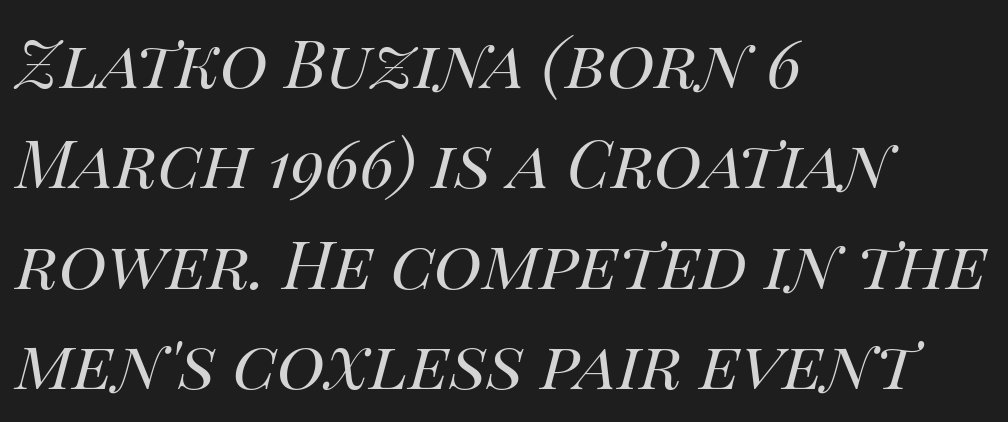
{"italic": "yes", "lean": "right", "slant_degrees": 14, "bold": "no", "weight": "regular", "width": "normal", "stroke_contrast": "high", "x_height": "large", "monospaced": "no", "underline": "no", "align": "left", "line_spacing": "normal", "line_spacing_ratio": 1.52, "letter_spacing": "normal", "letter_spacing_em": 0.0, "glyph_px": 66}
